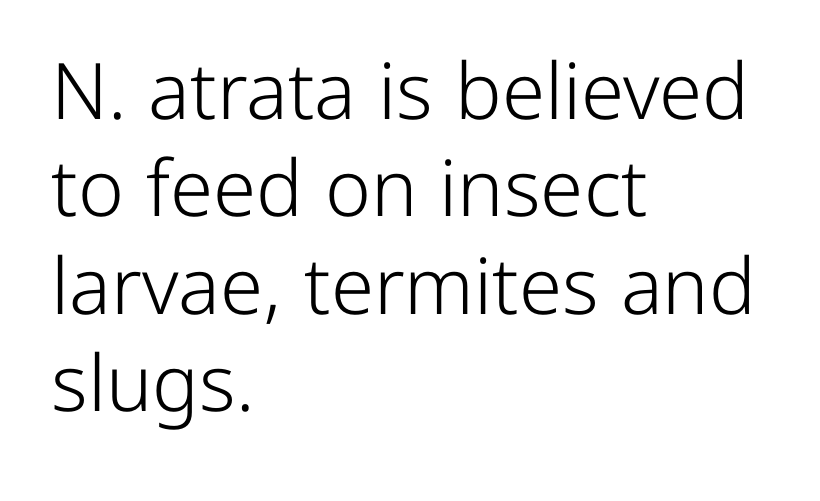
Q: Is the text bold? A: No.
Q: Is the text italic (slanted)? A: No, it is upright.
Q: Is the typeface a serif or a sans-serif typeface? A: Sans-serif.
Q: Is the text underlined? A: No.
Q: How is the paragraph aligned? A: Left-aligned.
Q: Is the spacing between letters normal or unusually wide? A: Normal.
Q: Is the spacing between lines tight, normal or loose? A: Normal.
Q: Width (condensed, normal, or wide)? A: Normal.
Q: Stroke contrast? A: Low.
Q: x-height? A: Medium.
Q: Monospaced? A: No.
